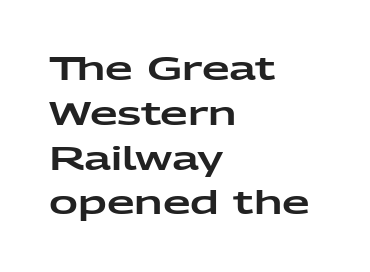
{"serif": "no", "italic": "no", "width": "wide", "stroke_contrast": "low", "x_height": "medium", "monospaced": "no", "underline": "no", "align": "left", "line_spacing": "normal", "line_spacing_ratio": 1.4, "letter_spacing": "normal", "letter_spacing_em": 0.0, "glyph_px": 32}
